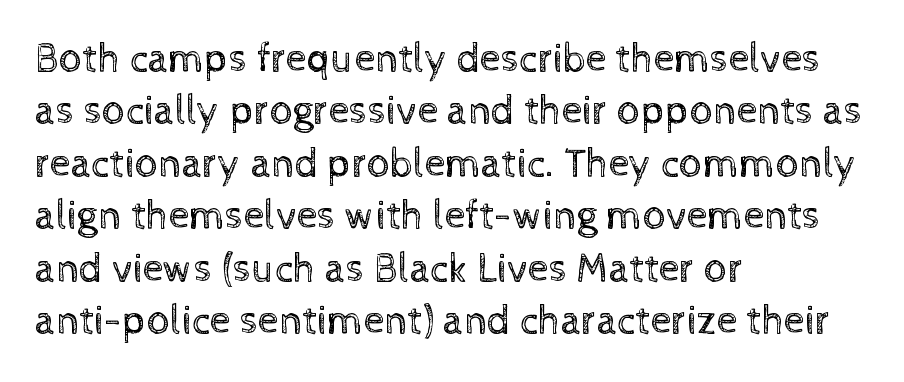
The image shows 41 px regular-weight type, upright; set left-aligned, normal line spacing (1.28x), normal letter spacing, not underlined; a medium x-height.
